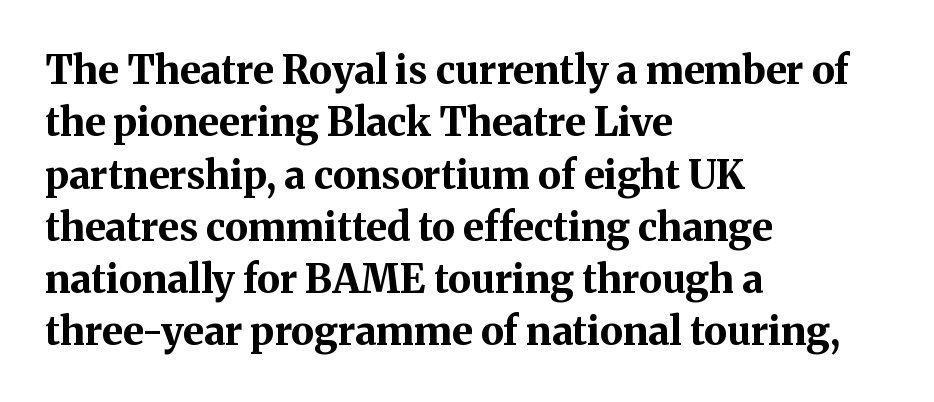
{"serif": "yes", "italic": "no", "bold": "yes", "weight": "bold", "width": "normal", "stroke_contrast": "medium", "x_height": "medium", "monospaced": "no", "underline": "no", "align": "left", "line_spacing": "normal", "line_spacing_ratio": 1.34, "letter_spacing": "normal", "letter_spacing_em": 0.0, "glyph_px": 39}
